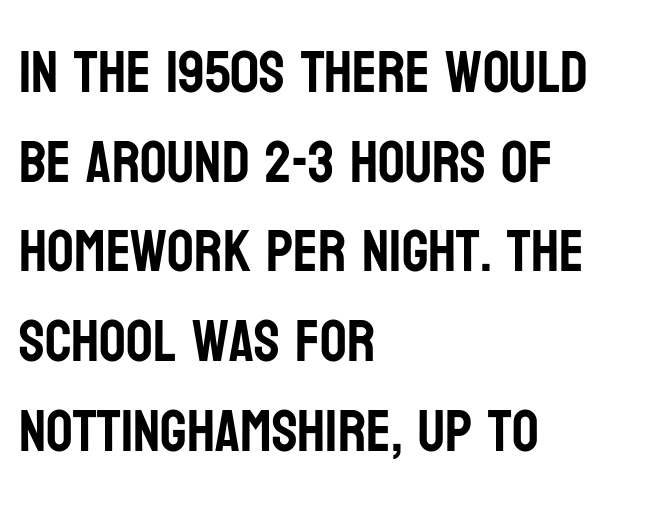
Q: Is the text italic (slanted)? A: No, it is upright.
Q: Is the typeface a serif or a sans-serif typeface? A: Sans-serif.
Q: Is the text underlined? A: No.
Q: How is the paragraph aligned? A: Left-aligned.
Q: Is the spacing between letters normal or unusually wide? A: Normal.
Q: Is the spacing between lines tight, normal or loose? A: Normal.
Q: Width (condensed, normal, or wide)? A: Condensed.
Q: Stroke contrast? A: Low.
Q: x-height? A: Large.
Q: Monospaced? A: No.
